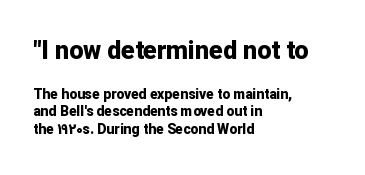
The image shows 25 px bold type, upright; set left-aligned, line spacing 1.24x, normal letter spacing, not underlined; the first (top) block is 1.79x larger.
